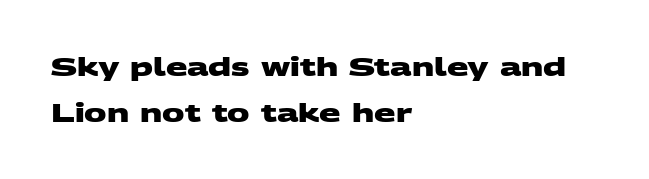
The image shows 25 px bold type; set left-aligned, line spacing 1.84x, normal letter spacing, not underlined.
